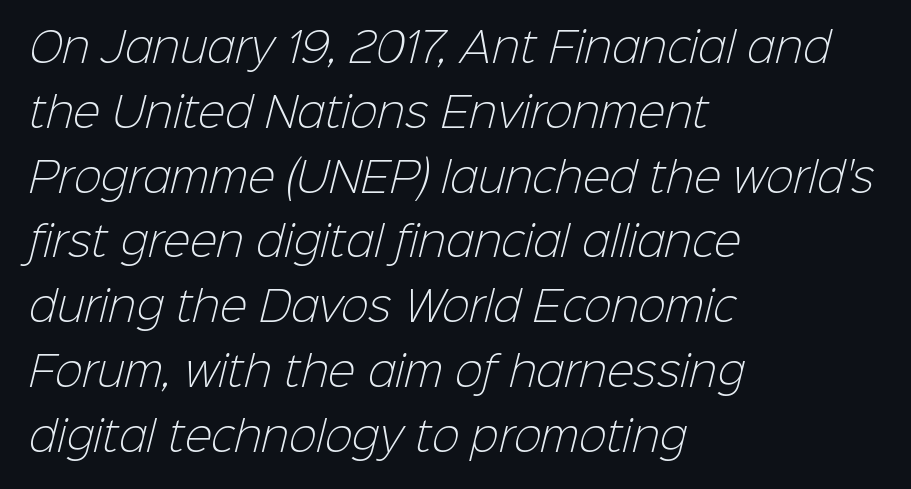
{"serif": "no", "bold": "no", "weight": "light", "width": "normal", "stroke_contrast": "low", "x_height": "medium", "monospaced": "no", "underline": "no", "align": "left", "line_spacing": "normal", "line_spacing_ratio": 1.58, "letter_spacing": "normal", "letter_spacing_em": 0.0, "glyph_px": 41}
